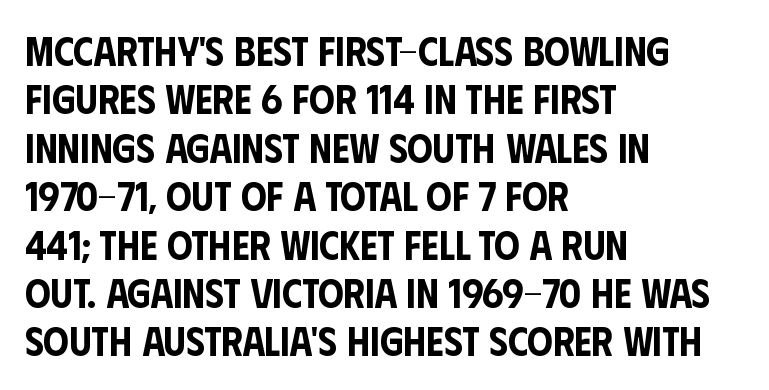
Type style note: lacks serifs. Each row of text sits above clean, open space. The passage shown has conventional tracking throughout. Tall strokes in this sample are plumb rather than angled. The lines are quadded left.
